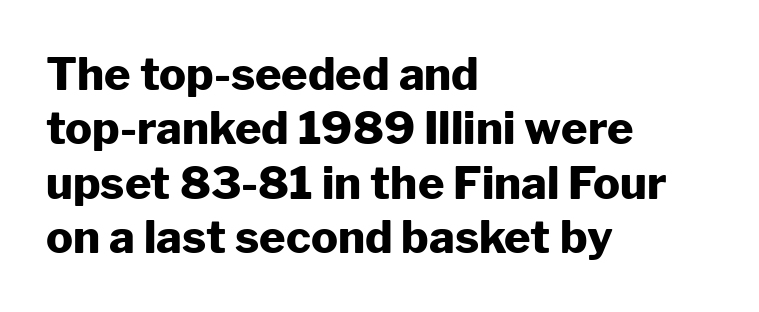
Q: Is the text bold? A: Yes.
Q: Is the text italic (slanted)? A: No, it is upright.
Q: Is the typeface a serif or a sans-serif typeface? A: Sans-serif.
Q: Is the text underlined? A: No.
Q: How is the paragraph aligned? A: Left-aligned.
Q: Is the spacing between letters normal or unusually wide? A: Normal.
Q: Width (condensed, normal, or wide)? A: Normal.
Q: Stroke contrast? A: Low.
Q: x-height? A: Medium.
Q: Monospaced? A: No.
